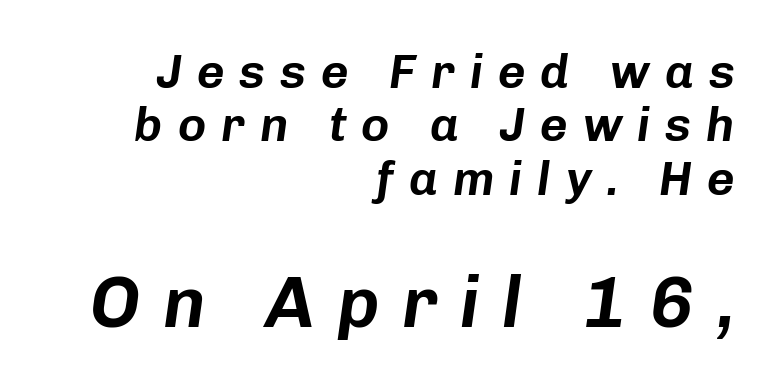
The image shows 72 px text type, italic (leaning right); set right-aligned, tight line spacing (1.11x), unusually wide letter spacing (+0.31 em), not underlined; the second (bottom) block is 1.5x larger; low stroke contrast and a medium x-height.
